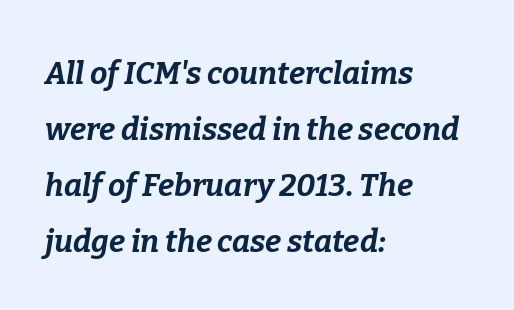
Q: Is the text bold? A: Yes.
Q: Is the text italic (slanted)? A: Yes, it leans right by about 9 degrees.
Q: Is the text underlined? A: No.
Q: How is the paragraph aligned? A: Left-aligned.
Q: Is the spacing between letters normal or unusually wide? A: Normal.
Q: Width (condensed, normal, or wide)? A: Normal.
Q: Stroke contrast? A: Low.
Q: x-height? A: Medium.
Q: Monospaced? A: No.
